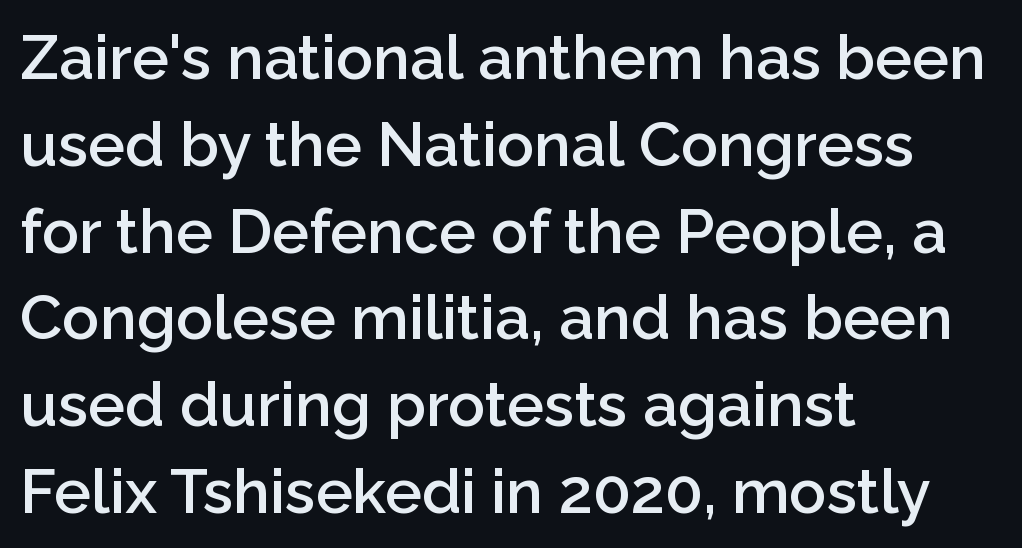
{"serif": "no", "italic": "no", "bold": "semi", "weight": "semibold", "width": "normal", "stroke_contrast": "low", "x_height": "medium", "monospaced": "no", "underline": "no", "align": "left", "line_spacing": "normal", "line_spacing_ratio": 1.4, "letter_spacing": "normal", "letter_spacing_em": 0.0, "glyph_px": 62}
